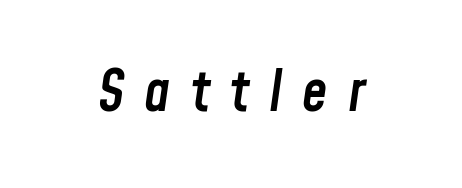
The image shows 57 px semibold, condensed type, italic (leaning right); set unusually wide letter spacing (+0.35 em), not underlined; low stroke contrast and a medium x-height.
